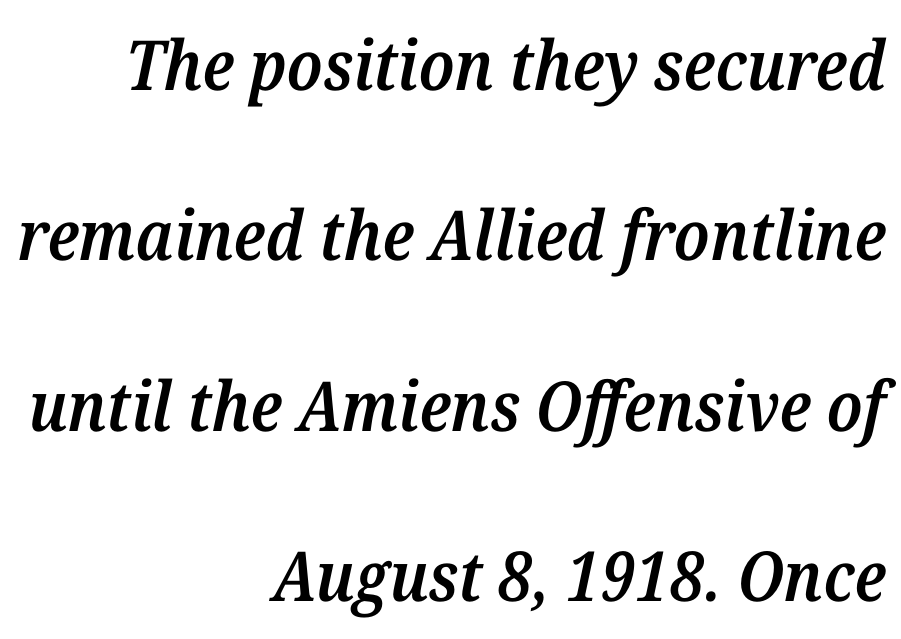
The image shows 69 px semibold serif type, italic (leaning right); set right-aligned, loose line spacing (2.47x), normal letter spacing, not underlined; medium stroke contrast and a medium x-height.
